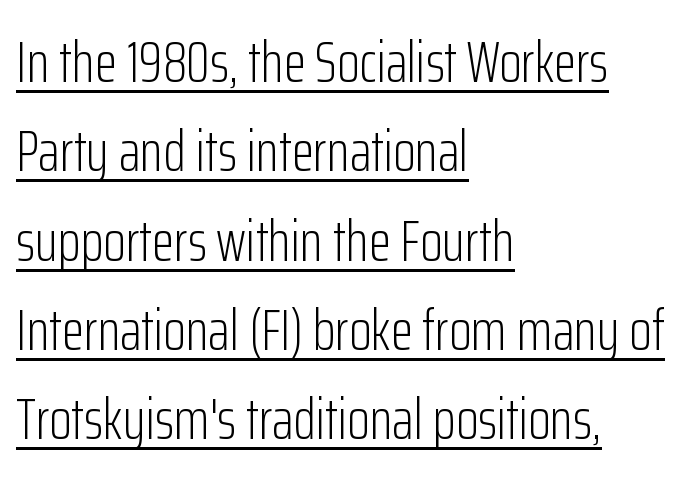
{"serif": "no", "italic": "no", "bold": "no", "weight": "light", "width": "condensed", "stroke_contrast": "low", "x_height": "medium", "monospaced": "no", "underline": "yes", "align": "left", "line_spacing": "normal", "line_spacing_ratio": 1.54, "letter_spacing": "normal", "letter_spacing_em": 0.0, "glyph_px": 58}
